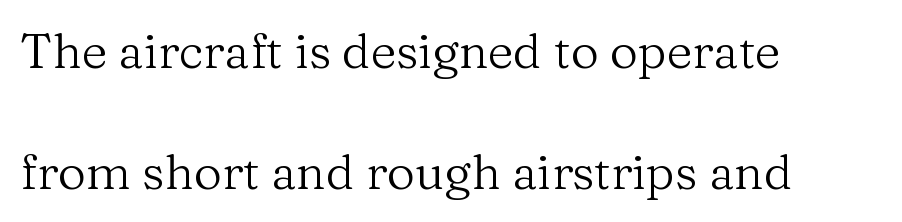
The image shows 49 px regular-weight serif type, upright; set left-aligned, loose line spacing (2.46x), normal letter spacing, not underlined; medium stroke contrast and a medium x-height.
